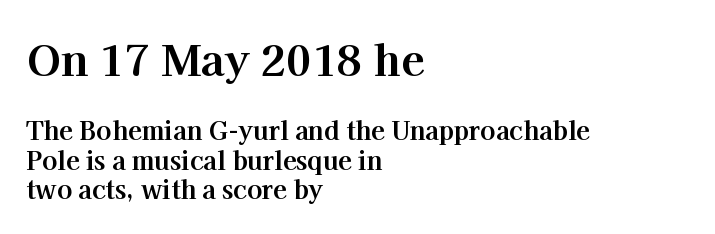
Q: Is the text bold? A: Yes.
Q: Is the text italic (slanted)? A: No, it is upright.
Q: Is the typeface a serif or a sans-serif typeface? A: Serif.
Q: Is the text underlined? A: No.
Q: How is the paragraph aligned? A: Left-aligned.
Q: Is the spacing between letters normal or unusually wide? A: Normal.
Q: Which block of text is set in a larger size, the first (top) or the second (bottom)? A: The first (top) one.
Q: Width (condensed, normal, or wide)? A: Normal.
Q: Stroke contrast? A: High.
Q: x-height? A: Medium.
Q: Monospaced? A: No.
